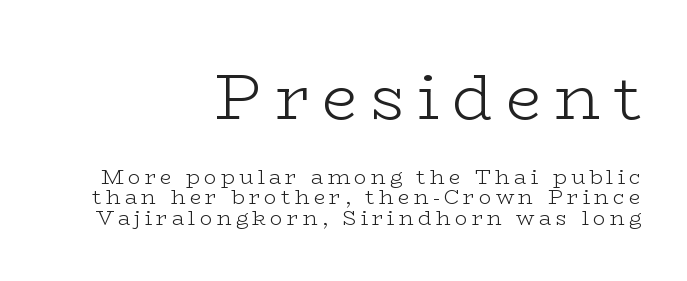
Small tapered or slab feet sit at the stroke ends, so this counts as serif. Every row of glyphs terminates at an identical x-position on the right. The tracking jumps out immediately: characters are airy and widely separated. Note the varied advance widths — an 'i' is clearly narrower than an 'm'. Stroke thickness stays within the range of a standard reading face or lighter. Do the letters lean? They stand straight.
